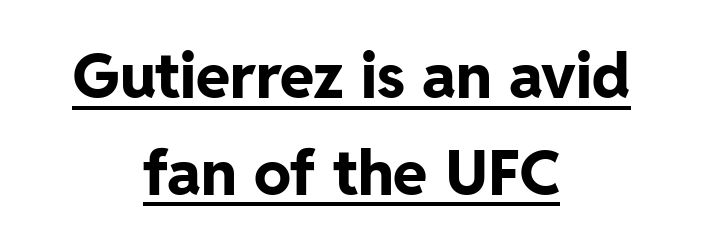
Q: Is the text bold? A: Yes.
Q: Is the text italic (slanted)? A: No, it is upright.
Q: Is the typeface a serif or a sans-serif typeface? A: Sans-serif.
Q: Is the text underlined? A: Yes.
Q: How is the paragraph aligned? A: Centered.
Q: Is the spacing between letters normal or unusually wide? A: Normal.
Q: Is the spacing between lines tight, normal or loose? A: Normal.
Q: Width (condensed, normal, or wide)? A: Normal.
Q: Stroke contrast? A: Low.
Q: x-height? A: Medium.
Q: Monospaced? A: No.
